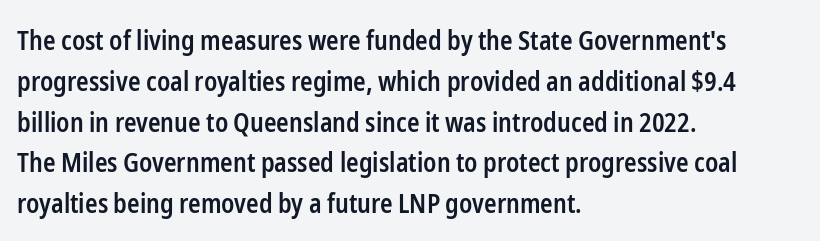
Caption: semibold face, moderately heavy strokes. Students, observe: this is what conventionally led text looks like. Quick note: not italic, upright. A bare baseline throughout the passage.
